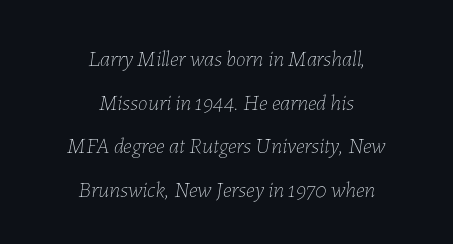
{"italic": "yes", "lean": "right", "slant_degrees": 7, "bold": "no", "underline": "no", "align": "center", "line_spacing": "loose", "line_spacing_ratio": 1.98, "letter_spacing": "normal", "letter_spacing_em": 0.0, "glyph_px": 22}
